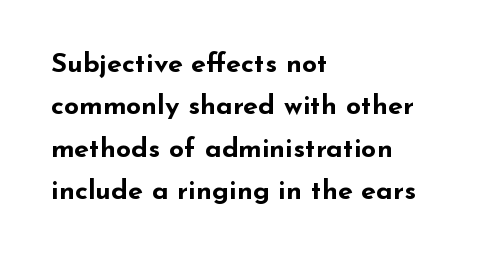
The image shows 27 px bold type, upright; set left-aligned, normal line spacing (1.57x), normal letter spacing, not underlined.
